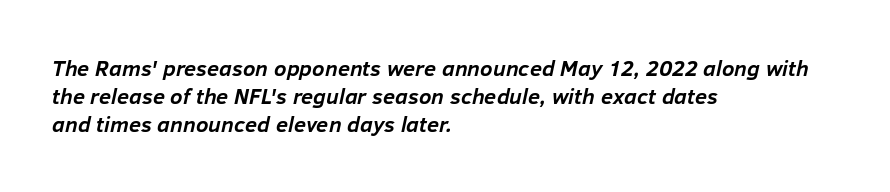
{"italic": "yes", "lean": "right", "slant_degrees": 12, "bold": "yes", "underline": "no", "align": "left", "line_spacing": "normal", "line_spacing_ratio": 1.28, "letter_spacing": "normal", "letter_spacing_em": 0.0, "glyph_px": 22}
